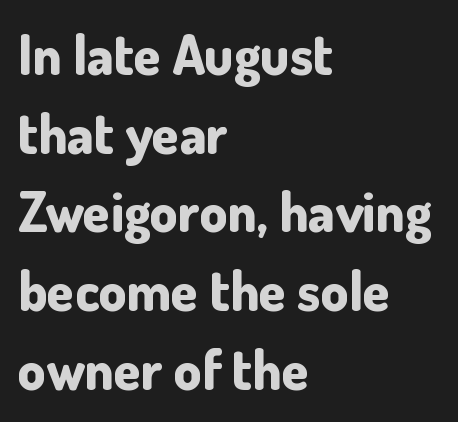
{"serif": "no", "italic": "no", "bold": "yes", "weight": "bold", "width": "normal", "stroke_contrast": "low", "x_height": "small", "monospaced": "no", "underline": "no", "align": "left", "line_spacing": "normal", "line_spacing_ratio": 1.43, "letter_spacing": "normal", "letter_spacing_em": 0.0, "glyph_px": 55}
